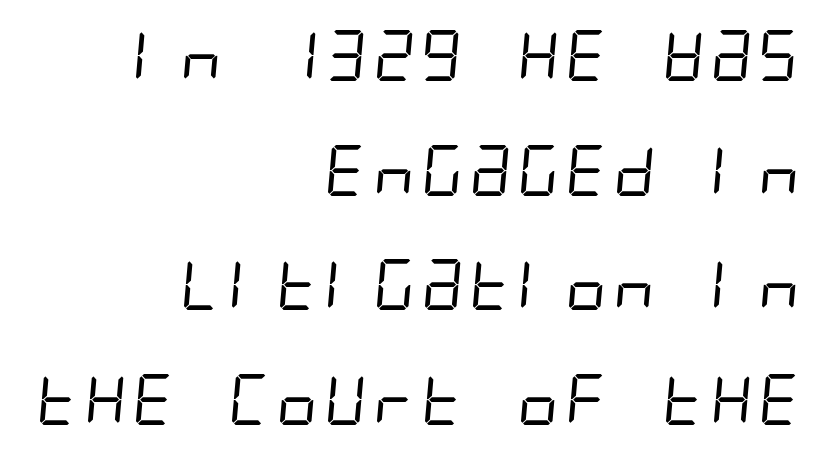
Q: Is the text bold? A: No.
Q: Is the typeface a serif or a sans-serif typeface? A: Sans-serif.
Q: Is the text underlined? A: No.
Q: How is the paragraph aligned? A: Right-aligned.
Q: Is the spacing between letters normal or unusually wide? A: Normal.
Q: Is the spacing between lines tight, normal or loose? A: Loose.
Q: Width (condensed, normal, or wide)? A: Condensed.
Q: Stroke contrast? A: Low.
Q: x-height? A: Large.
